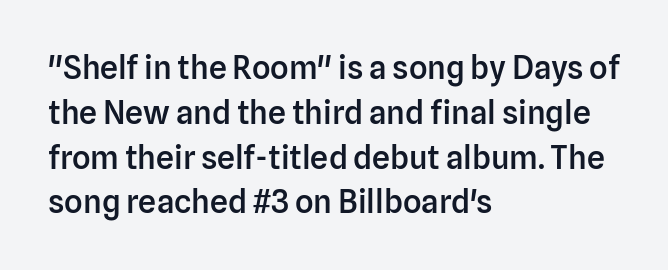
The font family rendered here belongs to the sans-serif group. The font's upright variant was chosen for this text. Students, note that the glyphs here touch the page at normal intervals. A bit beefed up — I'd call it semibold rather than bold.
